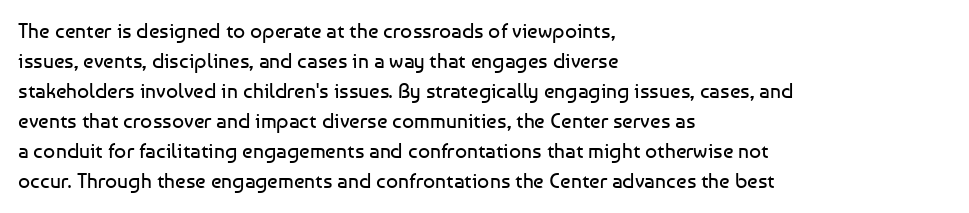
Compared with typical body copy, the letter spacing here is the same. The text block is weighted toward the left margin, trailing off unevenly rightward. The foot of each line stays bare and open. Evenly set lines give the paragraph a standard silhouette. Stroke thickness stays within the range of a standard reading face or lighter.
